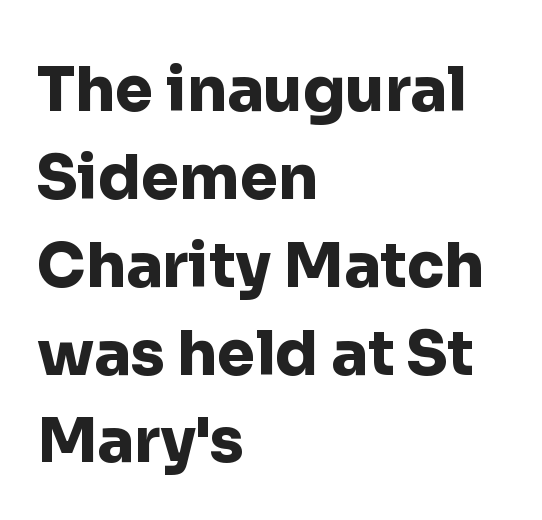
{"serif": "no", "italic": "no", "bold": "yes", "weight": "heavy", "width": "normal", "stroke_contrast": "low", "x_height": "medium", "monospaced": "no", "underline": "no", "align": "left", "line_spacing": "normal", "line_spacing_ratio": 1.44, "letter_spacing": "normal", "letter_spacing_em": 0.0, "glyph_px": 61}
